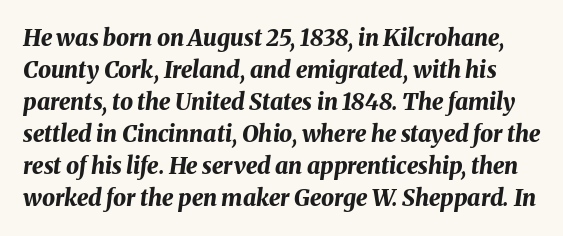
{"italic": "yes", "lean": "right", "slant_degrees": 8, "bold": "yes", "underline": "no", "line_spacing": "normal", "line_spacing_ratio": 1.39, "letter_spacing": "normal", "letter_spacing_em": 0.0, "glyph_px": 23}
